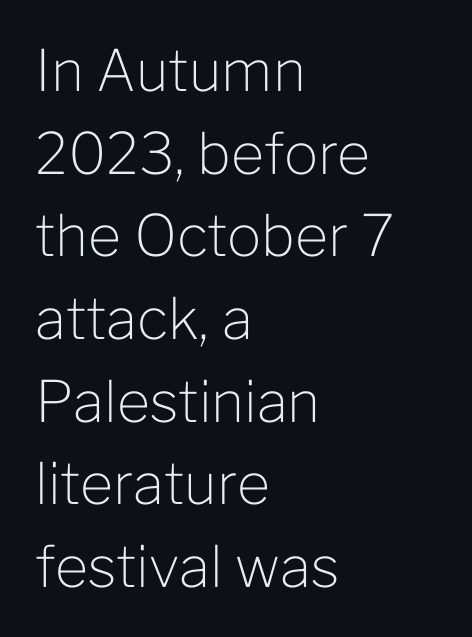
The image shows 57 px light sans-serif type, upright; set left-aligned, normal line spacing (1.45x), normal letter spacing, not underlined; low stroke contrast and a medium x-height.
